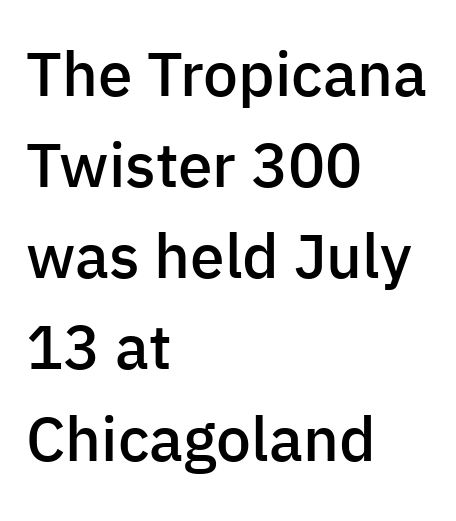
Quick note: interline space is typical. Italic: no, the glyphs are upright roman. There is no visible air inserted between adjacent glyphs. You could not count columns in this text — the font is proportionally spaced.
